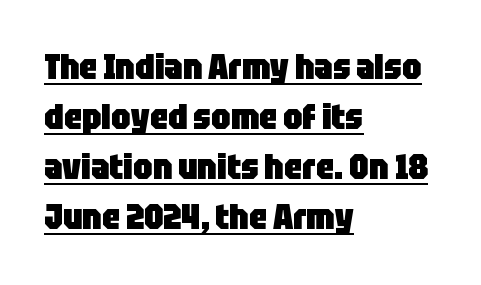
Leading matches the norm, producing a regular column. Layout note: lines flush left. Characters follow at the spacing the type designer built in. The typeface chosen for these lines omits serifs. The axis of the letterforms is exactly vertical.
